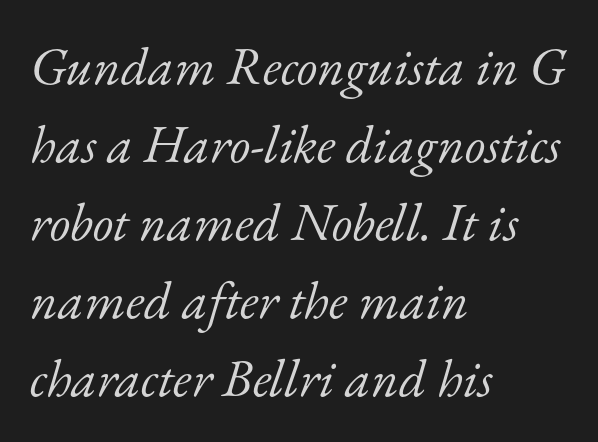
You could not count columns in this text — the font is proportionally spaced. The letters look calm and open, with moderate or lighter stems. Leading matches the norm, producing a regular column. Is the letter spacing exaggerated? No — it looks like the ordinary default.
